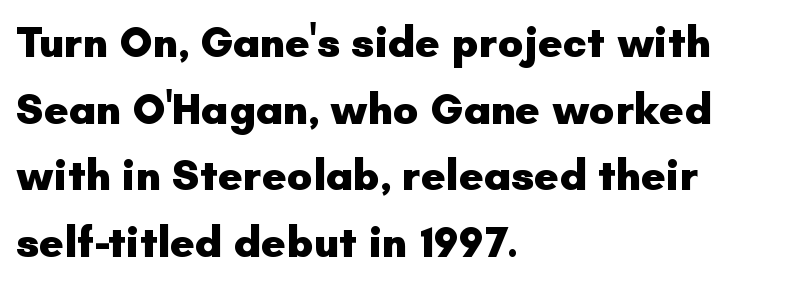
Q: Is the text bold? A: Yes.
Q: Is the text italic (slanted)? A: No, it is upright.
Q: Is the typeface a serif or a sans-serif typeface? A: Sans-serif.
Q: Is the text underlined? A: No.
Q: How is the paragraph aligned? A: Left-aligned.
Q: Is the spacing between letters normal or unusually wide? A: Normal.
Q: Is the spacing between lines tight, normal or loose? A: Normal.
Q: Width (condensed, normal, or wide)? A: Normal.
Q: Stroke contrast? A: Low.
Q: x-height? A: Small.
Q: Monospaced? A: No.
